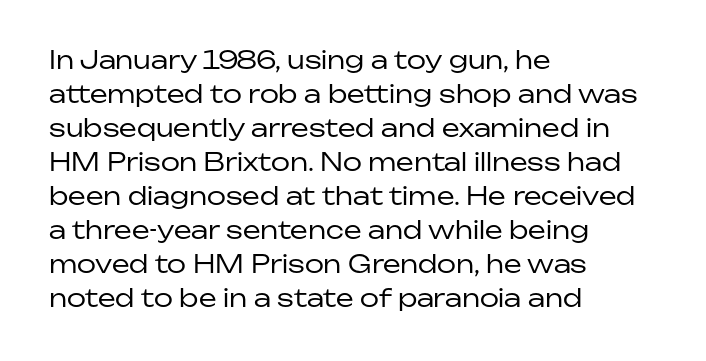
{"italic": "no", "bold": "no", "underline": "no", "align": "left", "line_spacing": "normal", "line_spacing_ratio": 1.36, "letter_spacing": "normal", "letter_spacing_em": 0.0, "glyph_px": 25}
